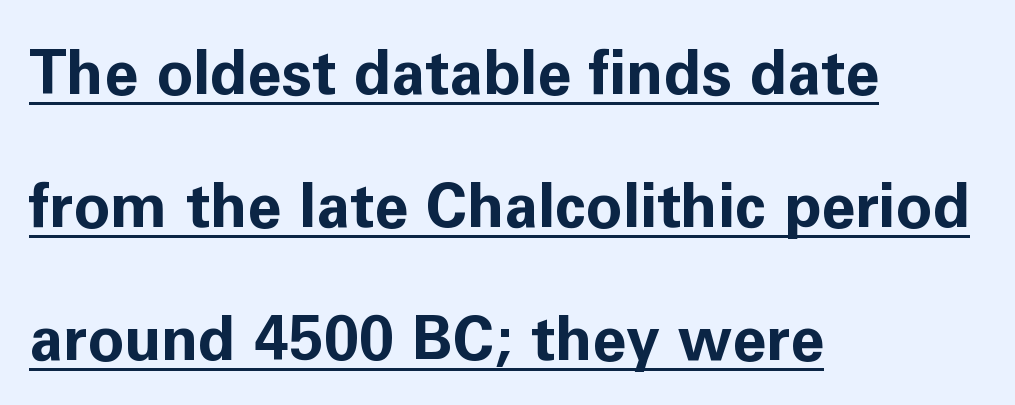
{"serif": "no", "italic": "no", "bold": "yes", "weight": "bold", "width": "normal", "stroke_contrast": "low", "x_height": "medium", "monospaced": "no", "underline": "yes", "align": "left", "line_spacing": "loose", "line_spacing_ratio": 2.18, "letter_spacing": "normal", "letter_spacing_em": 0.0, "glyph_px": 61}
